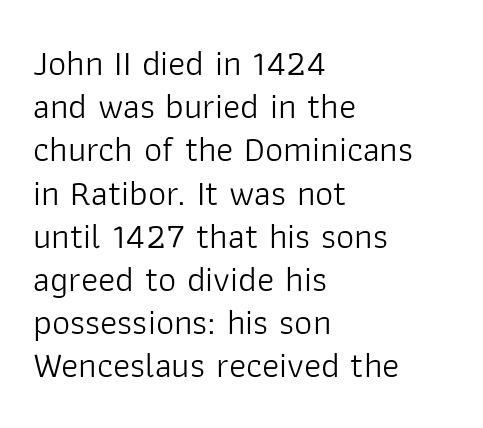
{"serif": "no", "italic": "no", "bold": "no", "weight": "light", "width": "normal", "stroke_contrast": "low", "x_height": "medium", "monospaced": "no", "underline": "no", "align": "left", "line_spacing_ratio": 1.2, "letter_spacing": "normal", "letter_spacing_em": 0.0, "glyph_px": 36}
